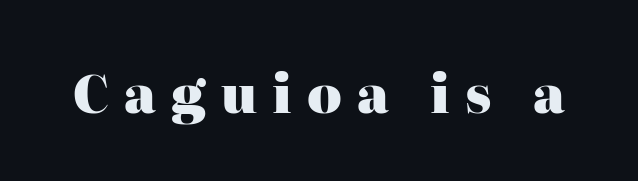
The image shows 52 px heavy serif type, upright; set unusually wide letter spacing (+0.29 em), not underlined; high stroke contrast and a medium x-height.
